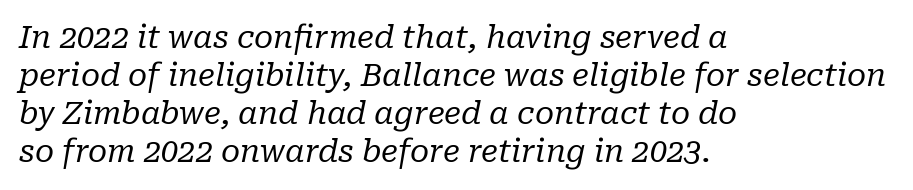
Q: Is the text bold? A: No.
Q: Is the text italic (slanted)? A: Yes, it leans right by about 10 degrees.
Q: Is the typeface a serif or a sans-serif typeface? A: Serif.
Q: Is the text underlined? A: No.
Q: How is the paragraph aligned? A: Left-aligned.
Q: Is the spacing between letters normal or unusually wide? A: Normal.
Q: Width (condensed, normal, or wide)? A: Normal.
Q: Stroke contrast? A: Low.
Q: x-height? A: Medium.
Q: Monospaced? A: No.
